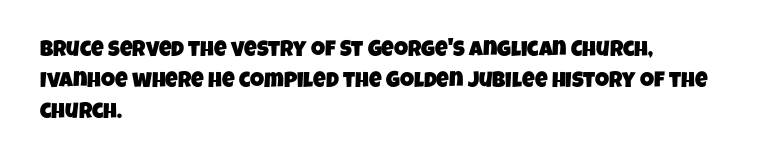
The image shows 22 px text type; set left-aligned, normal line spacing (1.42x), normal letter spacing, not underlined.
